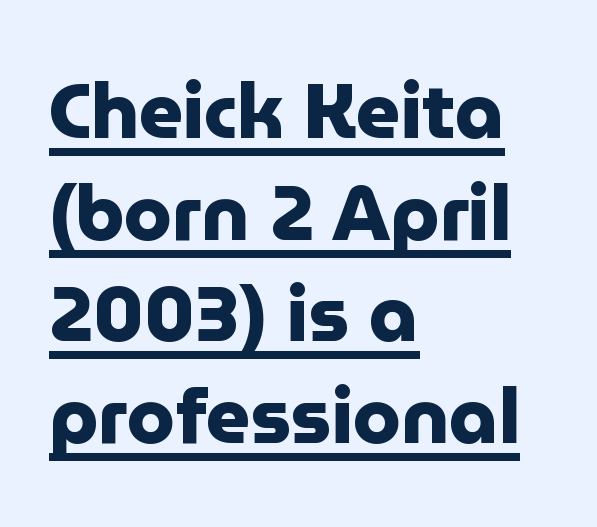
{"serif": "no", "italic": "no", "bold": "yes", "weight": "heavy", "width": "normal", "stroke_contrast": "low", "x_height": "medium", "monospaced": "no", "underline": "yes", "align": "left", "line_spacing": "normal", "line_spacing_ratio": 1.32, "letter_spacing": "normal", "letter_spacing_em": 0.0, "glyph_px": 77}
